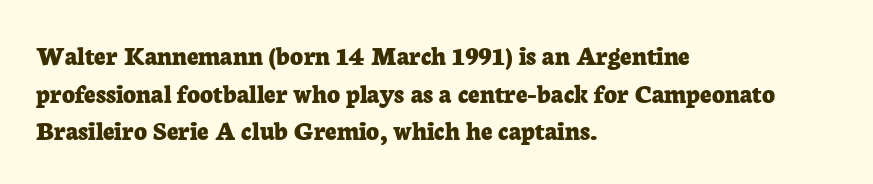
Q: Is the text bold? A: Yes.
Q: Is the text italic (slanted)? A: No, it is upright.
Q: Is the typeface a serif or a sans-serif typeface? A: Serif.
Q: Is the text underlined? A: No.
Q: How is the paragraph aligned? A: Left-aligned.
Q: Is the spacing between letters normal or unusually wide? A: Normal.
Q: Is the spacing between lines tight, normal or loose? A: Normal.
Q: Width (condensed, normal, or wide)? A: Normal.
Q: Stroke contrast? A: Low.
Q: x-height? A: Medium.
Q: Monospaced? A: No.
